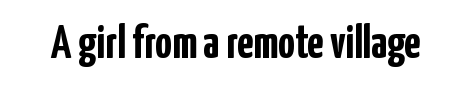
Italic? Not at all — the glyphs are vertical. Do the characters align in a grid? No, the font is proportional. Students, note that the glyphs here touch the page at normal intervals. Summary of weight: heavy, a full bold.
